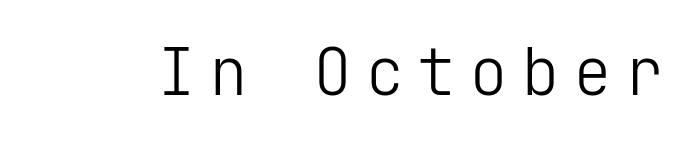
The image shows 65 px light sans-serif type, upright; set unusually wide letter spacing (+0.2 em), not underlined; low stroke contrast and a medium x-height.
